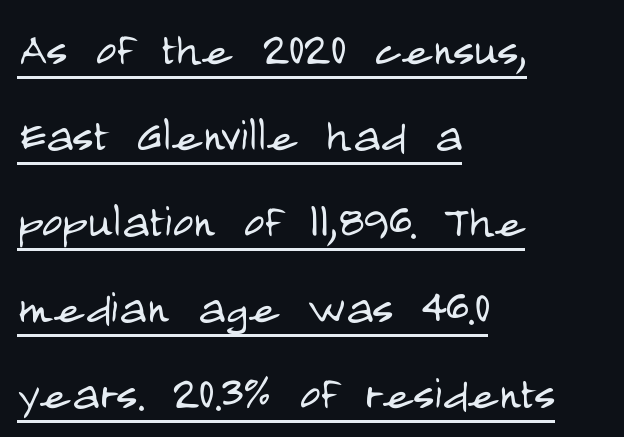
Tracking here is standard; glyphs follow each other at the usual distance. Vertical strokes here are truly vertical. The type family on display is of the sans-serif kind. These lines are rendered in a variable-pitch font. Unbolded letterforms with no extra heft. Rows of type keep a routine distance in the vertical direction.
